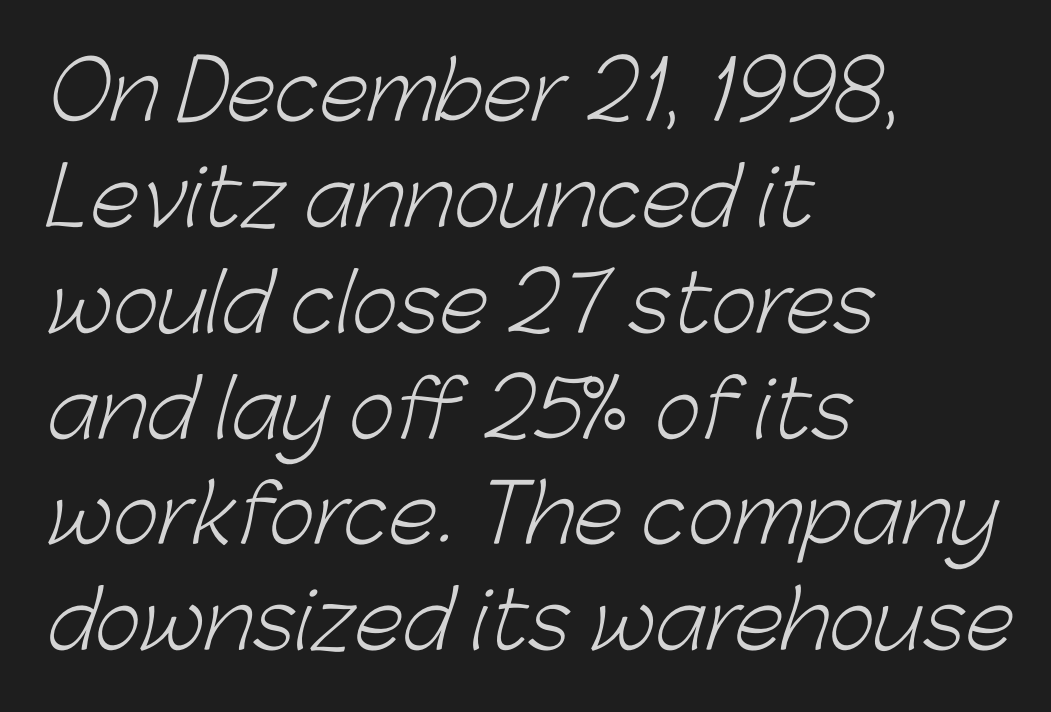
Q: Is the text bold? A: No.
Q: Is the typeface a serif or a sans-serif typeface? A: Sans-serif.
Q: Is the text underlined? A: No.
Q: How is the paragraph aligned? A: Left-aligned.
Q: Is the spacing between letters normal or unusually wide? A: Normal.
Q: Is the spacing between lines tight, normal or loose? A: Normal.
Q: Width (condensed, normal, or wide)? A: Normal.
Q: Stroke contrast? A: Low.
Q: x-height? A: Medium.
Q: Monospaced? A: No.
